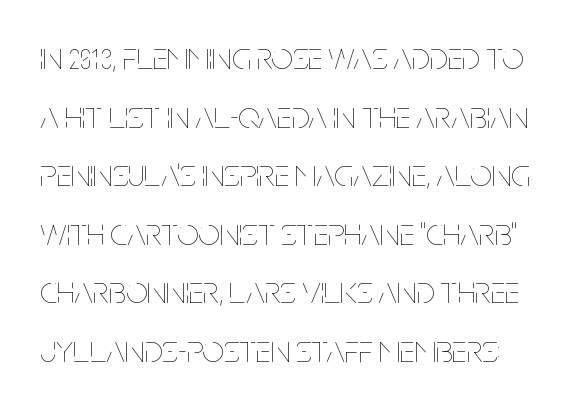
{"italic": "no", "bold": "no", "weight": "thin", "width": "condensed", "stroke_contrast": "low", "x_height": "large", "monospaced": "no", "underline": "no", "line_spacing": "normal", "line_spacing_ratio": 1.54, "letter_spacing": "normal", "letter_spacing_em": 0.0, "glyph_px": 38}
